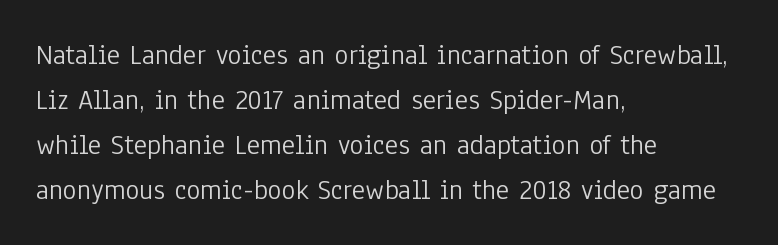
All the whitespace from short lines collects on the right. Is the letter spacing exaggerated? No — it looks like the ordinary default. Posture: vertical. Counters stay open thanks to moderate or lighter strokes.
